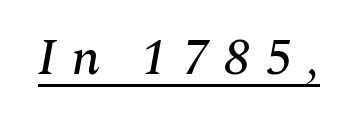
Each word looks stretched out because of the extra space between its letters. The face used here appears with an underline applied. The rendering uses natural spacing where letterforms have individual widths. This sample uses an oblique cut, with every glyph tilted off the vertical. Regarding serifs, this sample has them.
